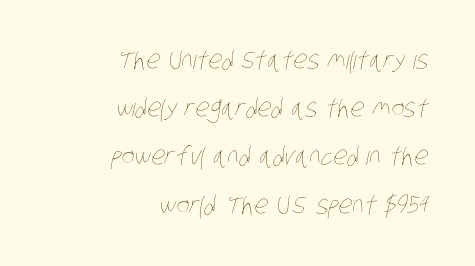
The image shows 25 px text type; set right-aligned, loose line spacing (1.93x), normal letter spacing, not underlined.
